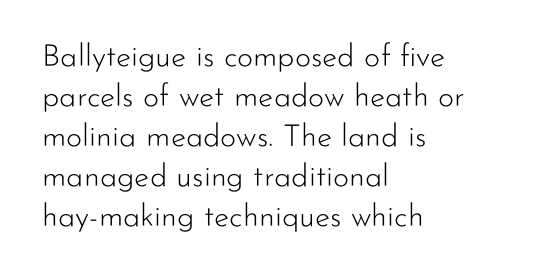
Q: Is the text bold? A: No.
Q: Is the text italic (slanted)? A: No, it is upright.
Q: Is the typeface a serif or a sans-serif typeface? A: Sans-serif.
Q: Is the text underlined? A: No.
Q: How is the paragraph aligned? A: Left-aligned.
Q: Is the spacing between letters normal or unusually wide? A: Normal.
Q: Is the spacing between lines tight, normal or loose? A: Normal.
Q: Width (condensed, normal, or wide)? A: Normal.
Q: Stroke contrast? A: Low.
Q: x-height? A: Small.
Q: Monospaced? A: No.
